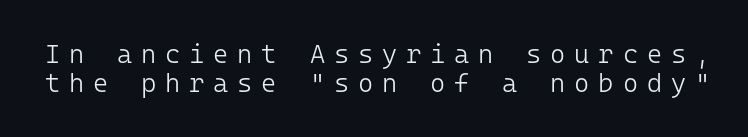
The image shows 26 px text type, upright; set tight line spacing (1.11x), unusually wide letter spacing (+0.34 em), not underlined.
